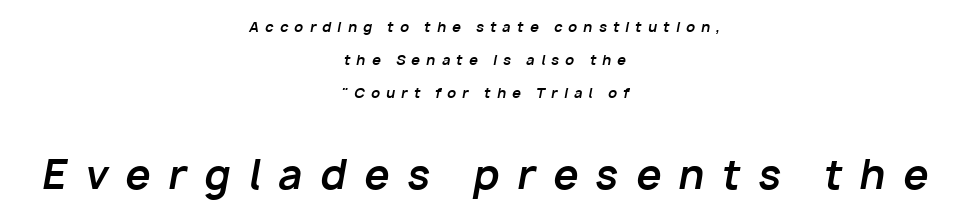
The image shows 40 px bold type, italic (leaning right); set centered, loose line spacing (2.36x), unusually wide letter spacing (+0.44 em), not underlined; the second (bottom) block is 2.86x larger; low stroke contrast and a medium x-height.
